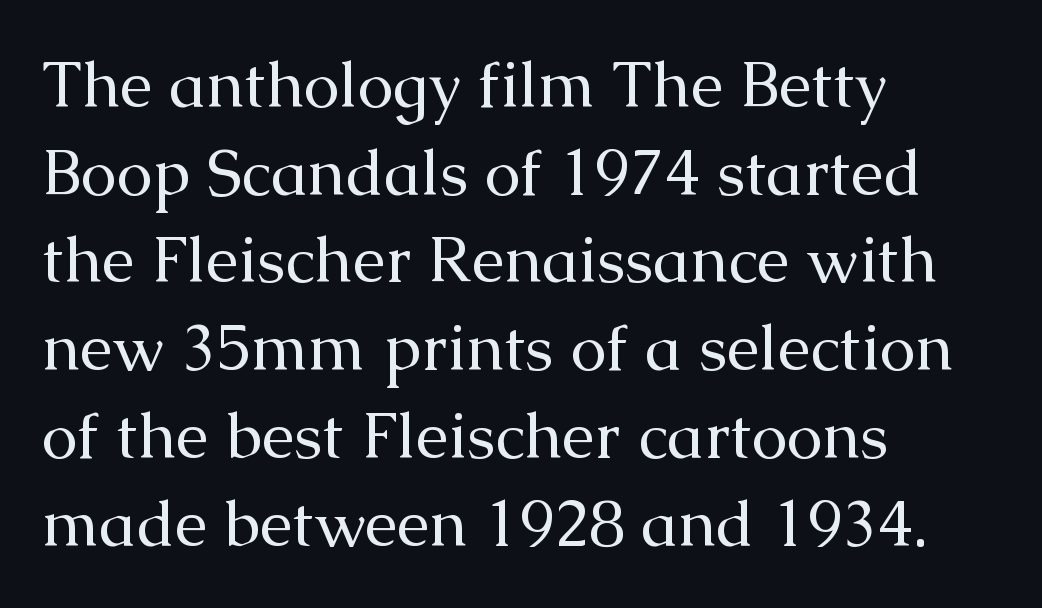
The image shows 65 px regular-weight serif type, upright; set left-aligned, normal line spacing (1.35x), normal letter spacing, not underlined; medium stroke contrast and a medium x-height.
